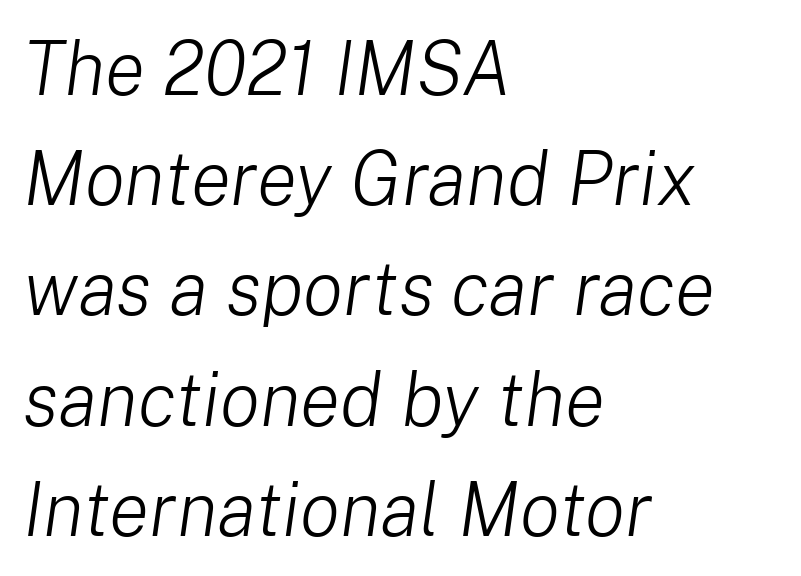
You could not count columns in this text — the font is proportionally spaced. Bare-footed words on every line. Where is the straight margin? On the left. Vertically, the passage feels balanced, rows spaced as you'd expect. Notice how the stems are inclined rather than vertical — that's the hallmark of italics. The rendering keeps characters at their native spacing.
